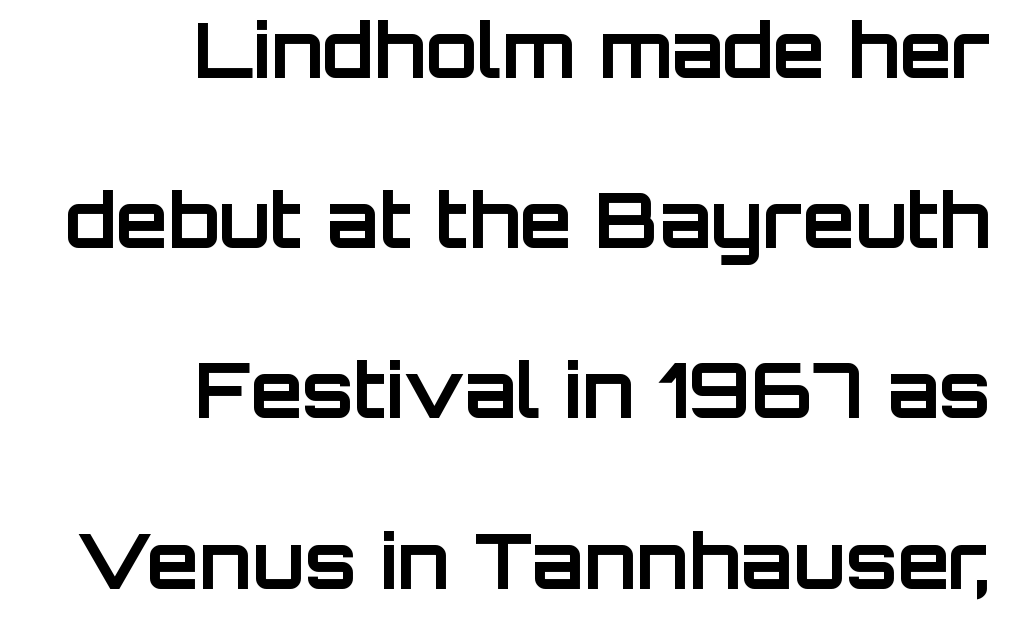
Does extra space separate the letters? No, they use regular spacing. Vertical spacing — loose. The words here are not underlined. Looks like regular typesetting: each glyph gets only the width it needs.
